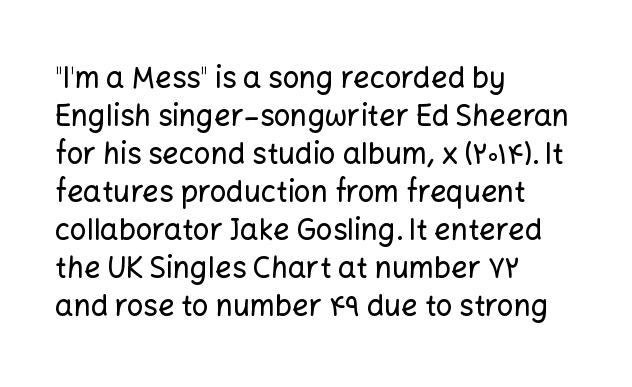
{"serif": "no", "italic": "no", "width": "normal", "stroke_contrast": "low", "x_height": "medium", "monospaced": "no", "underline": "no", "align": "left", "line_spacing": "normal", "line_spacing_ratio": 1.31, "letter_spacing": "normal", "letter_spacing_em": 0.0, "glyph_px": 29}
